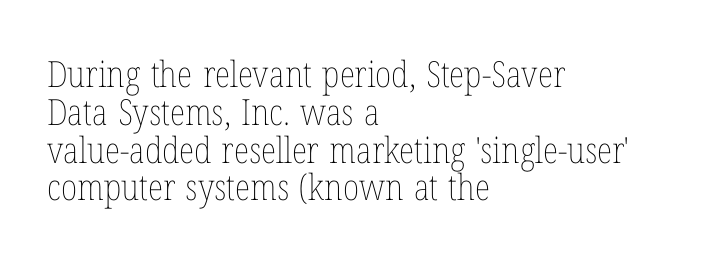
Q: Is the text bold? A: No.
Q: Is the text italic (slanted)? A: No, it is upright.
Q: Is the text underlined? A: No.
Q: How is the paragraph aligned? A: Left-aligned.
Q: Is the spacing between letters normal or unusually wide? A: Normal.
Q: Is the spacing between lines tight, normal or loose? A: Tight.
Q: Width (condensed, normal, or wide)? A: Condensed.
Q: Stroke contrast? A: Low.
Q: x-height? A: Medium.
Q: Monospaced? A: No.
